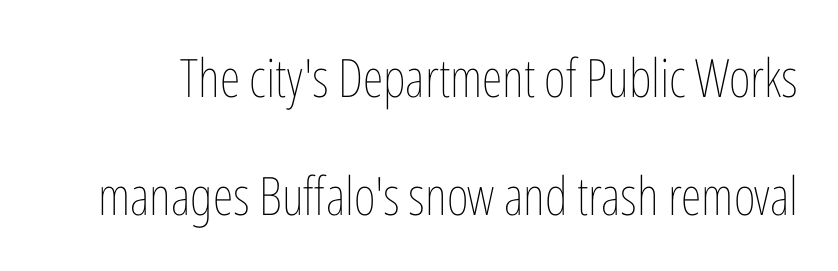
{"italic": "no", "bold": "no", "weight": "thin", "width": "condensed", "stroke_contrast": "low", "x_height": "medium", "monospaced": "no", "underline": "no", "line_spacing": "loose", "line_spacing_ratio": 2.22, "letter_spacing": "normal", "letter_spacing_em": 0.0, "glyph_px": 53}
